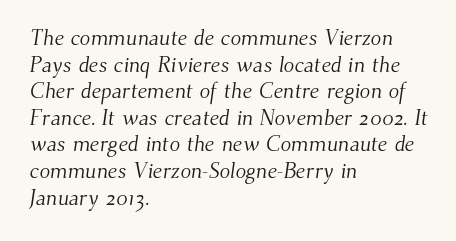
Q: Is the text bold? A: No.
Q: Is the text underlined? A: No.
Q: How is the paragraph aligned? A: Left-aligned.
Q: Is the spacing between letters normal or unusually wide? A: Normal.
